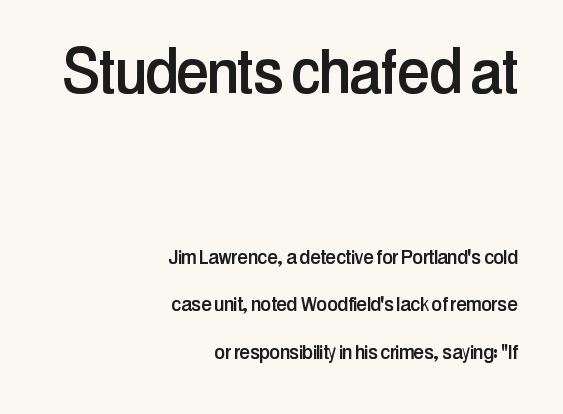
The image shows 73 px condensed sans-serif type, upright; set right-aligned, loose line spacing (1.97x), normal letter spacing, not underlined; the first (top) block is 3.04x larger; low stroke contrast and a medium x-height.
